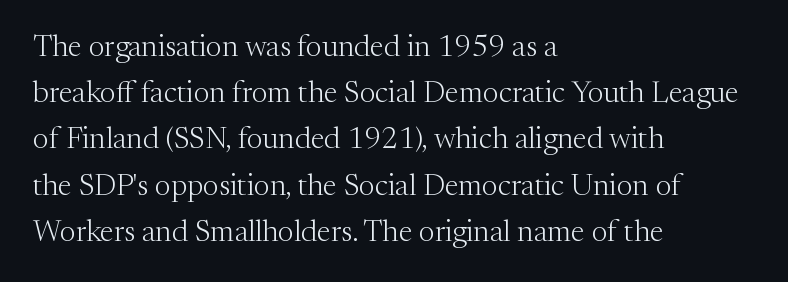
Q: Is the text bold? A: No.
Q: Is the text italic (slanted)? A: No, it is upright.
Q: Is the typeface a serif or a sans-serif typeface? A: Serif.
Q: Is the text underlined? A: No.
Q: How is the paragraph aligned? A: Left-aligned.
Q: Is the spacing between letters normal or unusually wide? A: Normal.
Q: Is the spacing between lines tight, normal or loose? A: Normal.
Q: Width (condensed, normal, or wide)? A: Normal.
Q: Stroke contrast? A: Medium.
Q: x-height? A: Medium.
Q: Monospaced? A: No.
